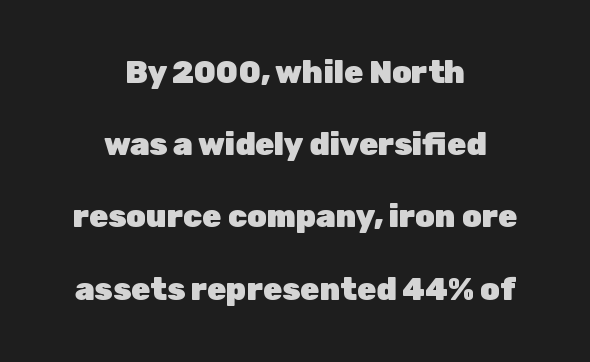
Q: Is the text bold? A: Yes.
Q: Is the text italic (slanted)? A: No, it is upright.
Q: Is the typeface a serif or a sans-serif typeface? A: Sans-serif.
Q: Is the text underlined? A: No.
Q: How is the paragraph aligned? A: Centered.
Q: Is the spacing between letters normal or unusually wide? A: Normal.
Q: Is the spacing between lines tight, normal or loose? A: Loose.
Q: Width (condensed, normal, or wide)? A: Normal.
Q: Stroke contrast? A: Low.
Q: x-height? A: Medium.
Q: Monospaced? A: No.
